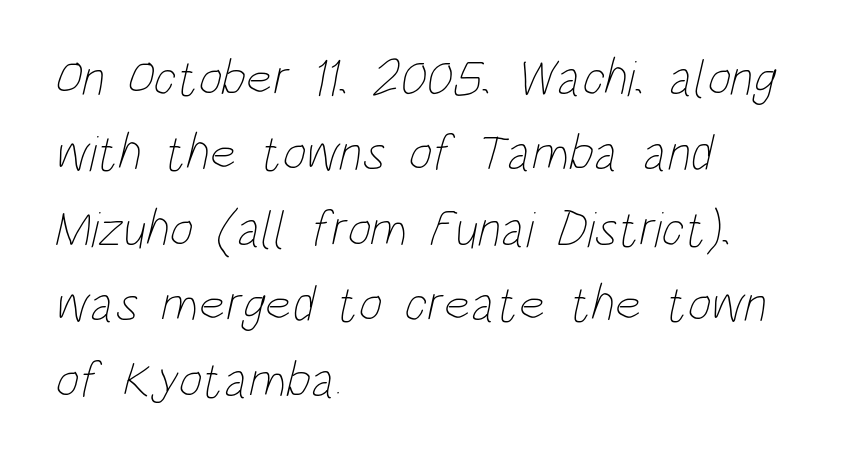
{"bold": "no", "weight": "thin", "width": "condensed", "stroke_contrast": "low", "x_height": "large", "monospaced": "no", "underline": "no", "align": "left", "line_spacing": "normal", "line_spacing_ratio": 1.48, "letter_spacing": "normal", "letter_spacing_em": 0.0, "glyph_px": 51}
